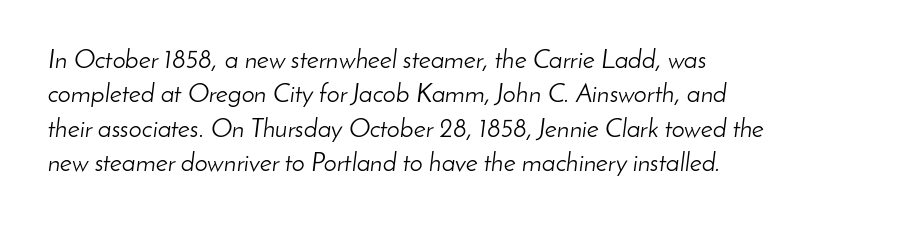
No extra tracking has been applied to these lines. The line-height multiplier appears to be the usual default. An italicized treatment has been applied to the whole sample. Line beginnings align vertically; line endings do not.
